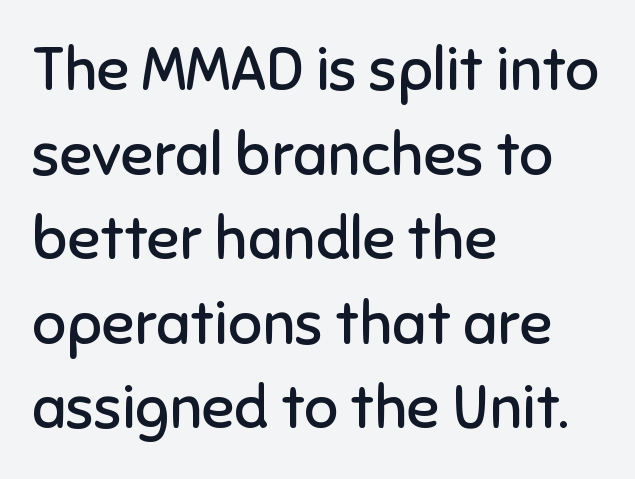
The image shows 60 px regular-weight sans-serif type, upright; set left-aligned, normal line spacing (1.41x), normal letter spacing, not underlined; low stroke contrast and a medium x-height.
